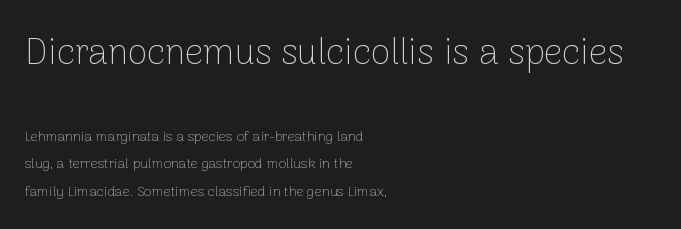
The image shows 36 px thin sans-serif type, upright; set left-aligned, loose line spacing (1.97x), normal letter spacing, not underlined; the first (top) block is 2.57x larger; low stroke contrast and a medium x-height.
